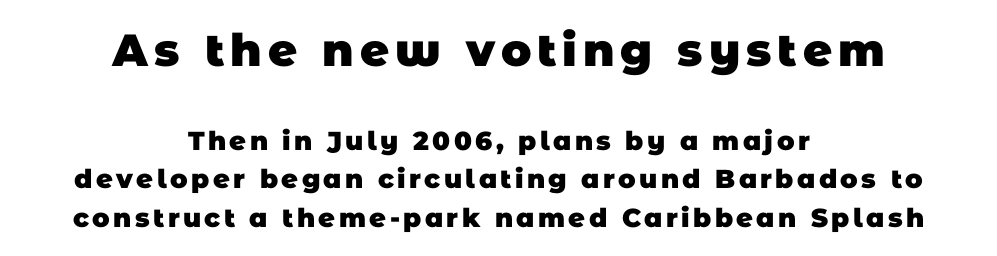
Words float on clear page, feet unadorned. Compared with a flush-left layout, this one balances lines on the center instead. Look at the glyph heights: the upper group is clearly the bigger setting. Regular leading. The typesetting leans heavy: a genuine bold.
